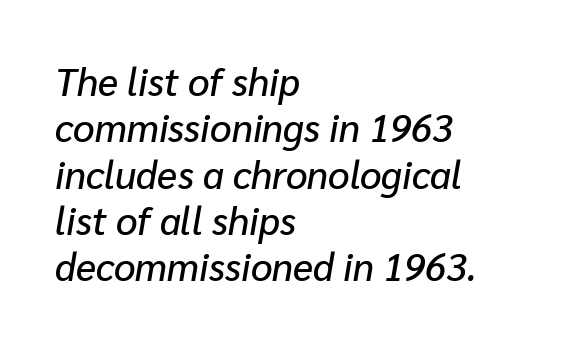
{"italic": "yes", "lean": "right", "slant_degrees": 10, "width": "normal", "stroke_contrast": "low", "x_height": "medium", "monospaced": "no", "underline": "no", "align": "left", "line_spacing_ratio": 1.22, "letter_spacing": "normal", "letter_spacing_em": 0.0, "glyph_px": 38}
